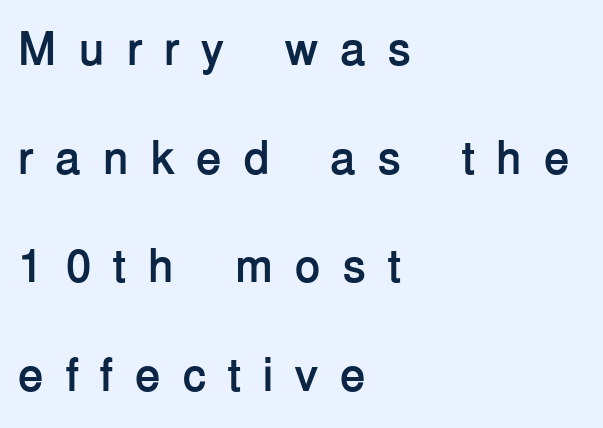
Q: Is the text bold? A: Yes.
Q: Is the text italic (slanted)? A: No, it is upright.
Q: Is the typeface a serif or a sans-serif typeface? A: Sans-serif.
Q: Is the text underlined? A: No.
Q: How is the paragraph aligned? A: Left-aligned.
Q: Is the spacing between letters normal or unusually wide? A: Unusually wide.
Q: Is the spacing between lines tight, normal or loose? A: Loose.
Q: Width (condensed, normal, or wide)? A: Normal.
Q: Stroke contrast? A: Low.
Q: x-height? A: Medium.
Q: Monospaced? A: No.
